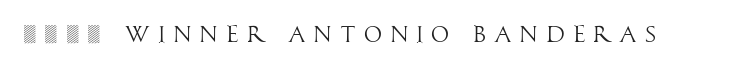
Characters follow at a spacing far wider than the type designer built in. The letterforms sit at book weight or below. Descender tails drop into unmarked territory. Notice how the stems are strictly vertical — no italics here.
